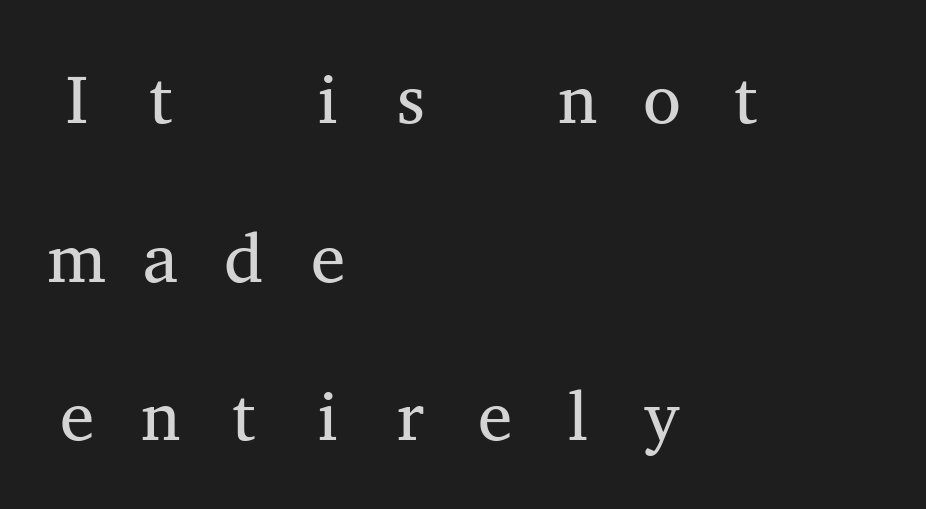
Q: Is the text bold? A: No.
Q: Is the text italic (slanted)? A: No, it is upright.
Q: Is the typeface a serif or a sans-serif typeface? A: Serif.
Q: Is the text underlined? A: No.
Q: How is the paragraph aligned? A: Left-aligned.
Q: Is the spacing between letters normal or unusually wide? A: Unusually wide.
Q: Is the spacing between lines tight, normal or loose? A: Loose.
Q: Width (condensed, normal, or wide)? A: Wide.
Q: Stroke contrast? A: Medium.
Q: x-height? A: Medium.
Q: Monospaced? A: Yes.
